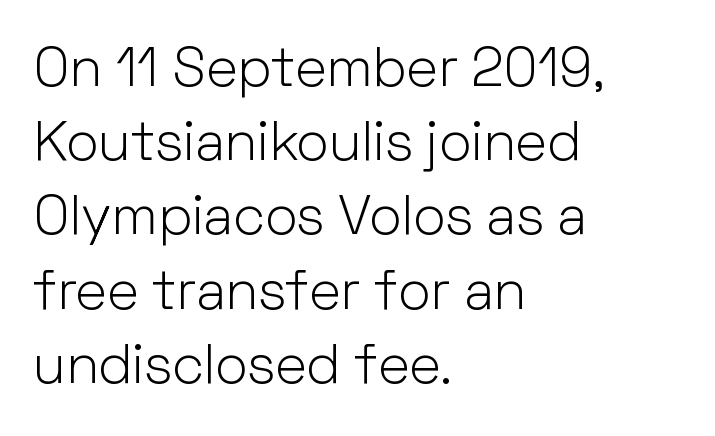
Posture: vertical. The text was rendered using a sans face with plain stroke endings. How are the letters spaced? Ordinarily, with no added tracking. Notice how descenders clear the ascenders below comfortably — that's standard leading. Teacher's note: observe the even left margin — that is flush-left alignment.
